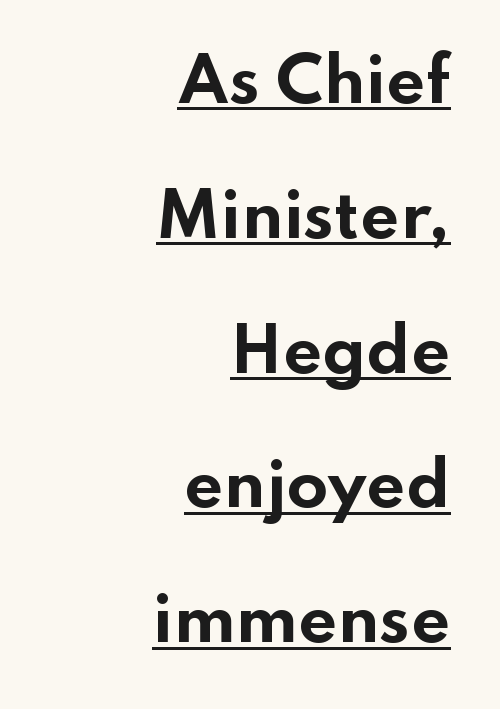
{"serif": "no", "italic": "no", "bold": "yes", "weight": "bold", "width": "wide", "stroke_contrast": "low", "x_height": "small", "monospaced": "no", "underline": "yes", "align": "right", "line_spacing": "loose", "line_spacing_ratio": 2.21, "letter_spacing": "normal", "letter_spacing_em": 0.0, "glyph_px": 61}
